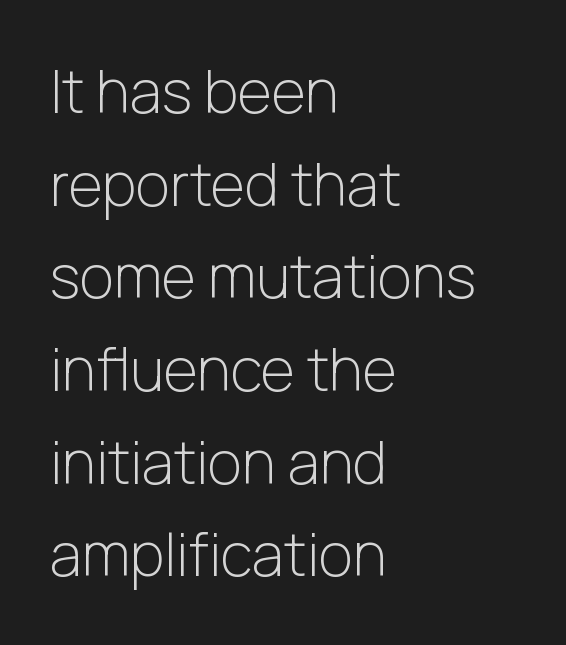
Q: Is the text bold? A: No.
Q: Is the text italic (slanted)? A: No, it is upright.
Q: Is the typeface a serif or a sans-serif typeface? A: Sans-serif.
Q: Is the text underlined? A: No.
Q: How is the paragraph aligned? A: Left-aligned.
Q: Is the spacing between letters normal or unusually wide? A: Normal.
Q: Is the spacing between lines tight, normal or loose? A: Normal.
Q: Width (condensed, normal, or wide)? A: Normal.
Q: Stroke contrast? A: Low.
Q: x-height? A: Medium.
Q: Monospaced? A: No.
